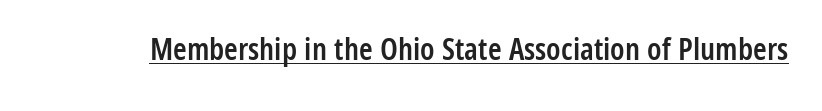
Q: Is the text bold? A: Semi-bold.
Q: Is the text italic (slanted)? A: No, it is upright.
Q: Is the typeface a serif or a sans-serif typeface? A: Sans-serif.
Q: Is the text underlined? A: Yes.
Q: Is the spacing between letters normal or unusually wide? A: Normal.
Q: Width (condensed, normal, or wide)? A: Condensed.
Q: Stroke contrast? A: Low.
Q: x-height? A: Medium.
Q: Monospaced? A: No.
